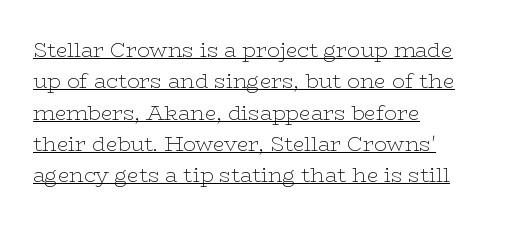
These lines were composed using upright roman letters. The paragraph shown leans on its left margin. The rendered words wear a rule along their underside. The letters look calm and open, with moderate or lighter stems.
